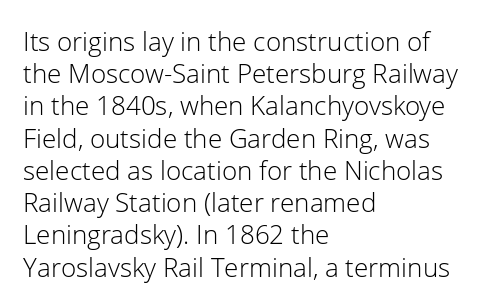
Q: Is the text bold? A: No.
Q: Is the text italic (slanted)? A: No, it is upright.
Q: Is the text underlined? A: No.
Q: How is the paragraph aligned? A: Left-aligned.
Q: Is the spacing between letters normal or unusually wide? A: Normal.
